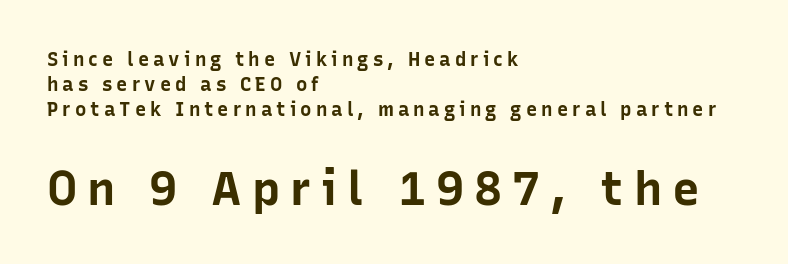
The font's upright variant was chosen for this text. Notice how descenders clear the ascenders below comfortably — that's standard leading. Between one letter and the next there's a generous, obvious gap. The lower block of text is set noticeably larger than the block above it.
